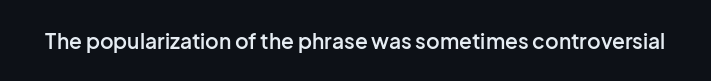
{"italic": "no", "bold": "semi", "underline": "no", "letter_spacing": "normal", "letter_spacing_em": 0.0, "glyph_px": 21}
